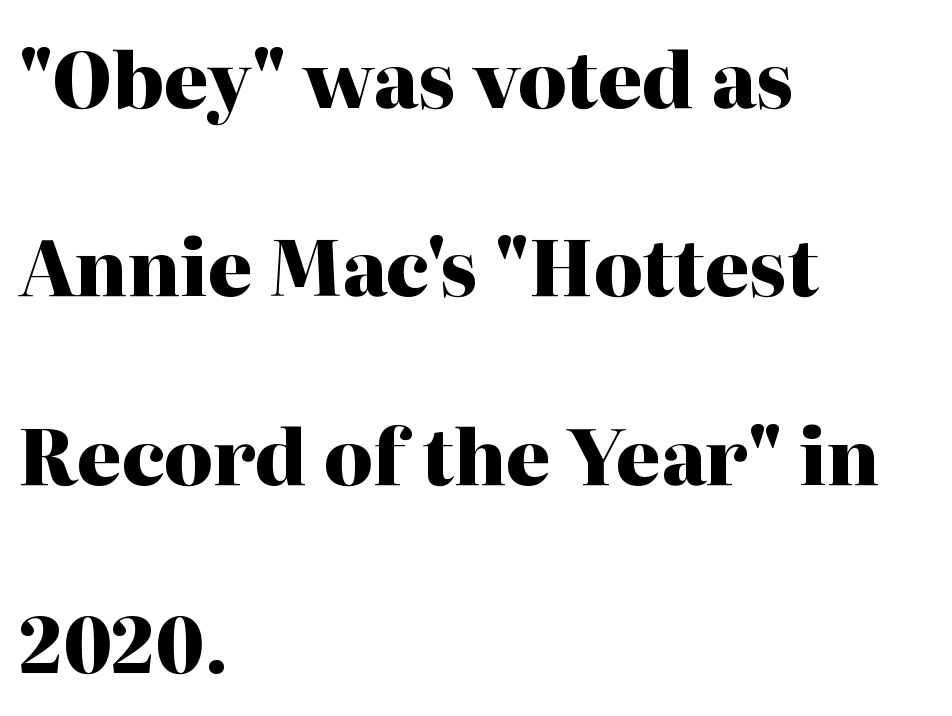
{"serif": "yes", "italic": "no", "bold": "yes", "weight": "heavy", "width": "normal", "stroke_contrast": "high", "x_height": "medium", "monospaced": "no", "underline": "no", "align": "left", "line_spacing": "loose", "line_spacing_ratio": 2.48, "letter_spacing": "normal", "letter_spacing_em": 0.0, "glyph_px": 76}
